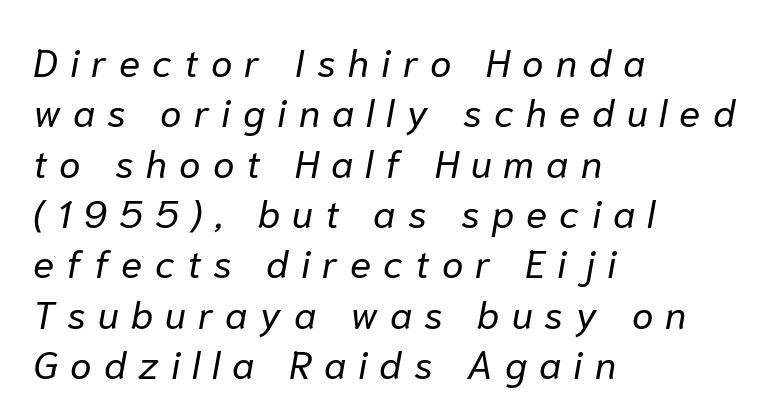
Q: Is the text bold? A: No.
Q: Is the text italic (slanted)? A: Yes, it leans right by about 10 degrees.
Q: Is the text underlined? A: No.
Q: How is the paragraph aligned? A: Left-aligned.
Q: Is the spacing between letters normal or unusually wide? A: Unusually wide.
Q: Is the spacing between lines tight, normal or loose? A: Normal.
Q: Width (condensed, normal, or wide)? A: Normal.
Q: Stroke contrast? A: Low.
Q: x-height? A: Medium.
Q: Monospaced? A: No.
